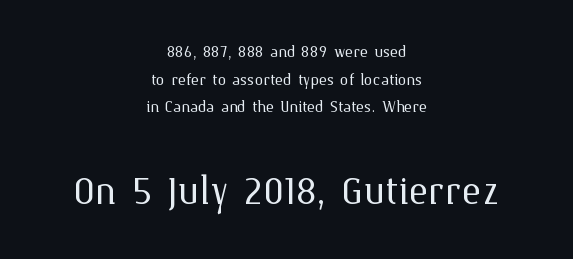
Q: Is the text bold? A: No.
Q: Is the text italic (slanted)? A: No, it is upright.
Q: Is the text underlined? A: No.
Q: How is the paragraph aligned? A: Centered.
Q: Is the spacing between letters normal or unusually wide? A: Normal.
Q: Is the spacing between lines tight, normal or loose? A: Normal.
Q: Which block of text is set in a larger size, the first (top) or the second (bottom)? A: The second (bottom) one.
Q: Width (condensed, normal, or wide)? A: Normal.
Q: Stroke contrast? A: Medium.
Q: x-height? A: Medium.
Q: Monospaced? A: No.
